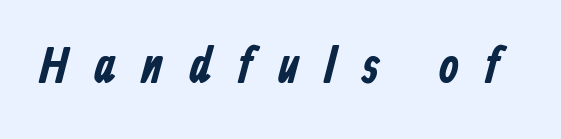
{"serif": "no", "width": "condensed", "stroke_contrast": "low", "x_height": "medium", "monospaced": "no", "underline": "no", "letter_spacing": "wide", "letter_spacing_em": 0.49, "glyph_px": 51}
